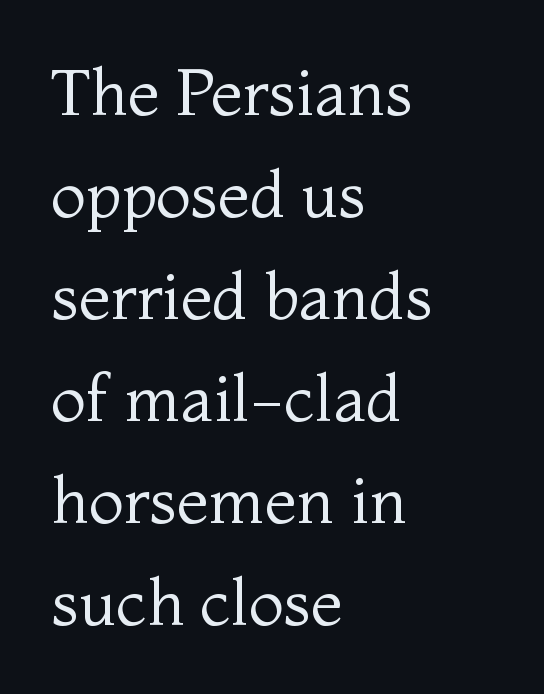
Q: Is the text bold? A: No.
Q: Is the text italic (slanted)? A: No, it is upright.
Q: Is the typeface a serif or a sans-serif typeface? A: Serif.
Q: Is the text underlined? A: No.
Q: How is the paragraph aligned? A: Left-aligned.
Q: Is the spacing between letters normal or unusually wide? A: Normal.
Q: Is the spacing between lines tight, normal or loose? A: Normal.
Q: Width (condensed, normal, or wide)? A: Normal.
Q: Stroke contrast? A: Medium.
Q: x-height? A: Medium.
Q: Monospaced? A: No.
